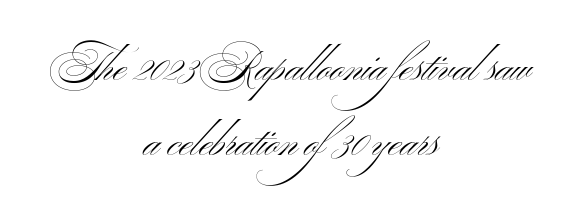
Note the varied advance widths — an 'i' is clearly narrower than an 'm'. Ink coverage per letter is moderate at most. Standard letterfit; no display-style spreading of the glyphs. Unlike a traditional serif, this face leaves its strokes unadorned. The paragraph shown floats in the horizontal middle.
